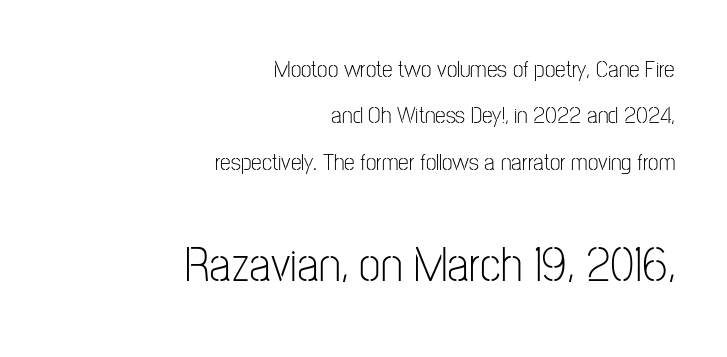
Q: Is the text bold? A: No.
Q: Is the text italic (slanted)? A: No, it is upright.
Q: Is the typeface a serif or a sans-serif typeface? A: Sans-serif.
Q: Is the text underlined? A: No.
Q: How is the paragraph aligned? A: Right-aligned.
Q: Is the spacing between letters normal or unusually wide? A: Normal.
Q: Is the spacing between lines tight, normal or loose? A: Loose.
Q: Which block of text is set in a larger size, the first (top) or the second (bottom)? A: The second (bottom) one.
Q: Width (condensed, normal, or wide)? A: Condensed.
Q: Stroke contrast? A: Low.
Q: x-height? A: Medium.
Q: Monospaced? A: No.
